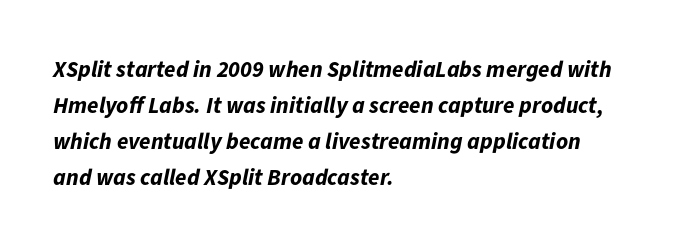
The image shows 23 px bold type, italic (leaning right); set left-aligned, normal line spacing (1.56x), normal letter spacing, not underlined.
